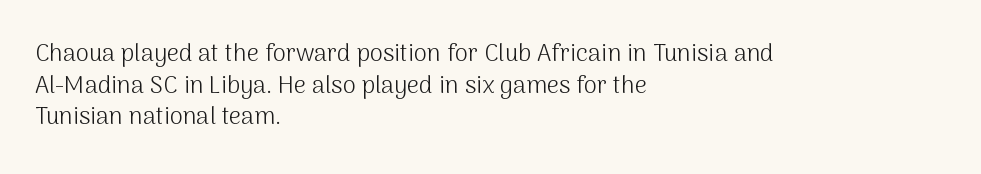
The image shows 24 px text type, upright; set left-aligned, normal line spacing (1.32x), normal letter spacing, not underlined.
